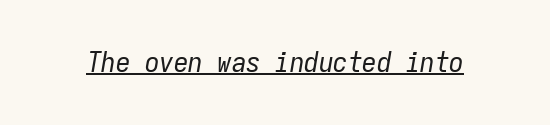
{"italic": "yes", "lean": "right", "slant_degrees": 9, "bold": "no", "weight": "regular", "width": "condensed", "stroke_contrast": "low", "x_height": "medium", "monospaced": "yes", "underline": "yes", "letter_spacing": "normal", "letter_spacing_em": 0.0, "glyph_px": 29}
